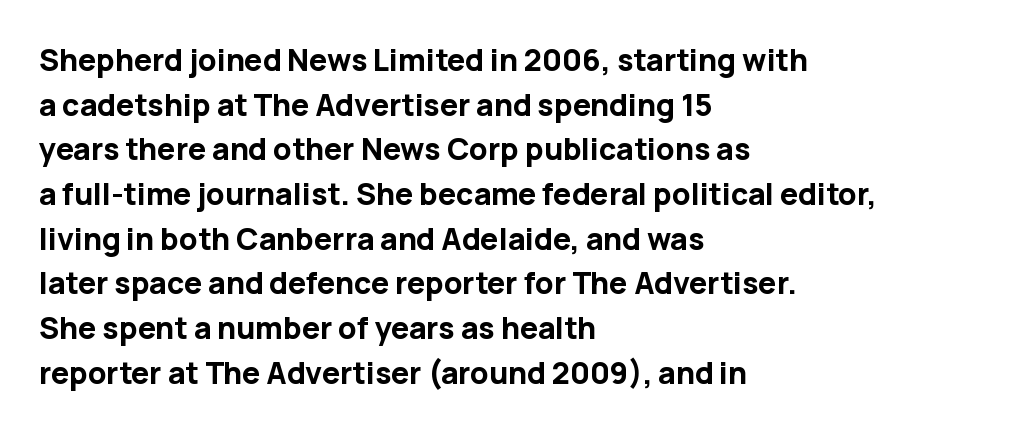
{"serif": "no", "italic": "no", "bold": "yes", "weight": "bold", "width": "normal", "stroke_contrast": "low", "x_height": "medium", "monospaced": "no", "underline": "no", "align": "left", "line_spacing": "normal", "line_spacing_ratio": 1.49, "letter_spacing": "normal", "letter_spacing_em": 0.0, "glyph_px": 30}
